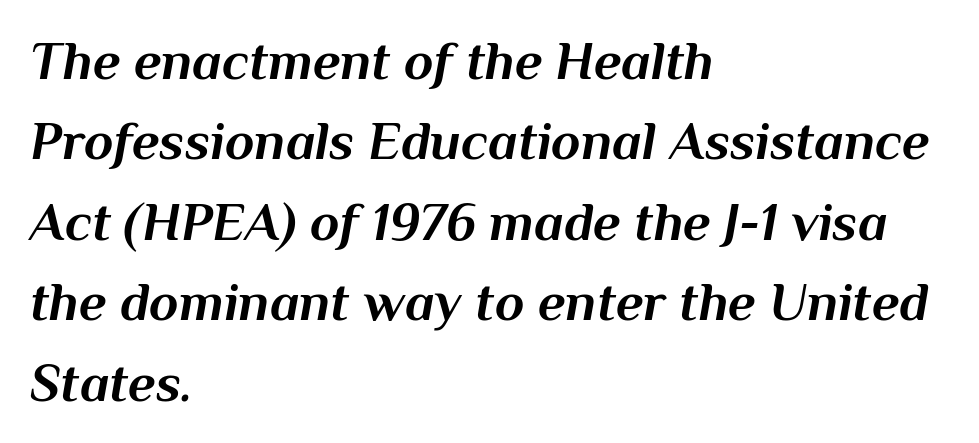
Q: Is the text bold? A: Yes.
Q: Is the text italic (slanted)? A: Yes, it leans right by about 10 degrees.
Q: Is the text underlined? A: No.
Q: How is the paragraph aligned? A: Left-aligned.
Q: Is the spacing between letters normal or unusually wide? A: Normal.
Q: Is the spacing between lines tight, normal or loose? A: Normal.
Q: Width (condensed, normal, or wide)? A: Normal.
Q: Stroke contrast? A: Medium.
Q: x-height? A: Medium.
Q: Monospaced? A: No.
